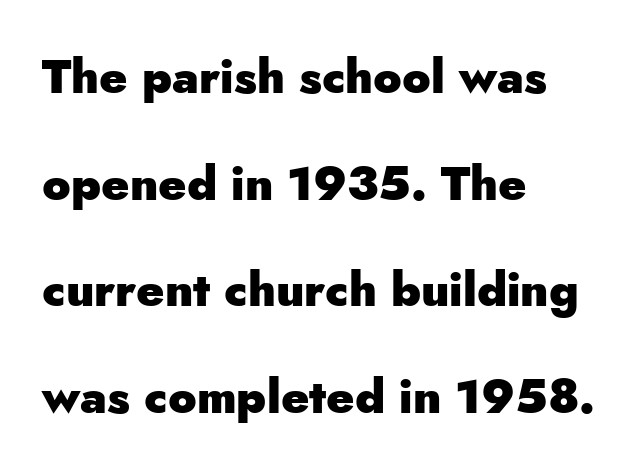
Q: Is the text bold? A: Yes.
Q: Is the text italic (slanted)? A: No, it is upright.
Q: Is the typeface a serif or a sans-serif typeface? A: Sans-serif.
Q: Is the text underlined? A: No.
Q: How is the paragraph aligned? A: Left-aligned.
Q: Is the spacing between letters normal or unusually wide? A: Normal.
Q: Is the spacing between lines tight, normal or loose? A: Loose.
Q: Width (condensed, normal, or wide)? A: Normal.
Q: Stroke contrast? A: Low.
Q: x-height? A: Small.
Q: Monospaced? A: No.
